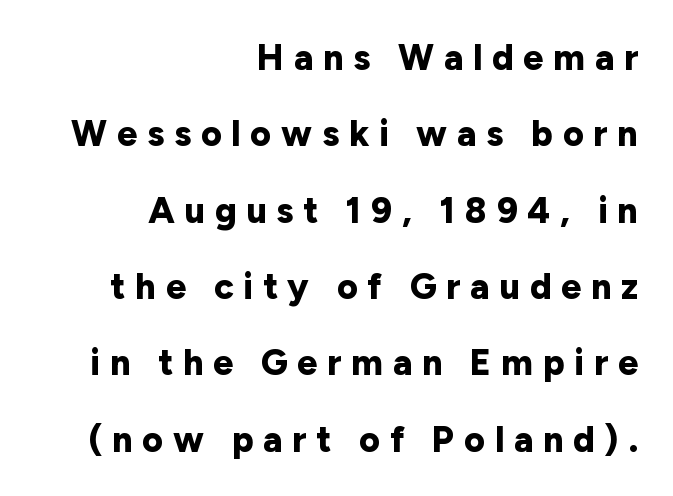
Q: Is the text bold? A: Yes.
Q: Is the text italic (slanted)? A: No, it is upright.
Q: Is the typeface a serif or a sans-serif typeface? A: Sans-serif.
Q: Is the text underlined? A: No.
Q: How is the paragraph aligned? A: Right-aligned.
Q: Is the spacing between letters normal or unusually wide? A: Unusually wide.
Q: Is the spacing between lines tight, normal or loose? A: Loose.
Q: Width (condensed, normal, or wide)? A: Normal.
Q: Stroke contrast? A: Low.
Q: x-height? A: Medium.
Q: Monospaced? A: No.
